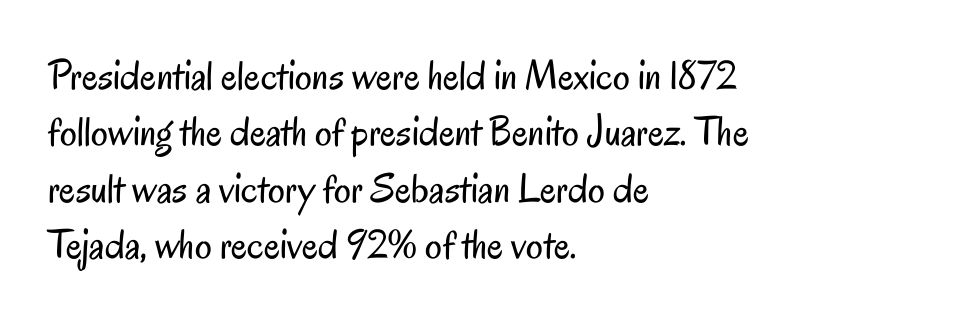
The image shows 42 px regular-weight, condensed sans-serif type, upright; set left-aligned, normal line spacing (1.34x), normal letter spacing, not underlined; low stroke contrast and a small x-height.
